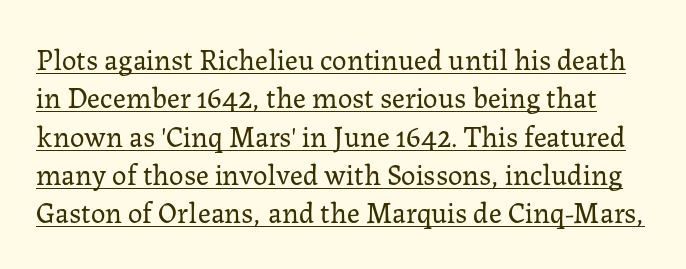
Q: Is the text bold? A: No.
Q: Is the text italic (slanted)? A: No, it is upright.
Q: Is the typeface a serif or a sans-serif typeface? A: Serif.
Q: Is the text underlined? A: Yes.
Q: Is the spacing between letters normal or unusually wide? A: Normal.
Q: Is the spacing between lines tight, normal or loose? A: Normal.
Q: Width (condensed, normal, or wide)? A: Normal.
Q: Stroke contrast? A: Low.
Q: x-height? A: Medium.
Q: Monospaced? A: No.
